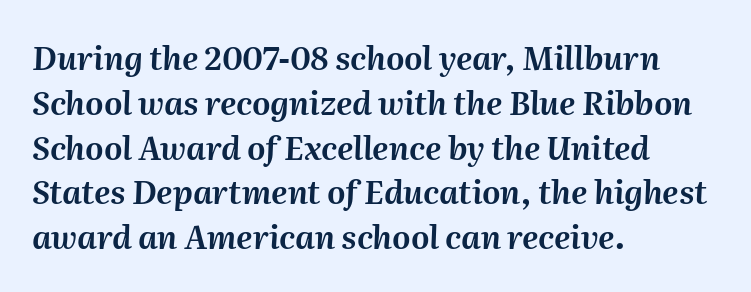
The image shows 32 px text type, italic (leaning right); set left-aligned, normal line spacing (1.4x), normal letter spacing, not underlined; medium stroke contrast and a medium x-height.
